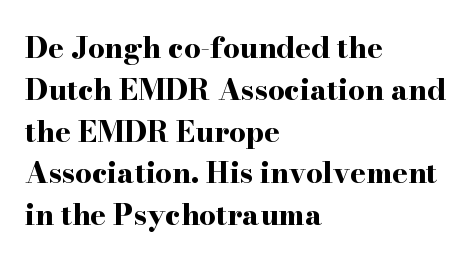
{"serif": "yes", "italic": "no", "bold": "yes", "weight": "bold", "width": "wide", "stroke_contrast": "high", "x_height": "small", "monospaced": "no", "underline": "no", "align": "left", "line_spacing": "normal", "line_spacing_ratio": 1.44, "letter_spacing": "normal", "letter_spacing_em": 0.0, "glyph_px": 29}
